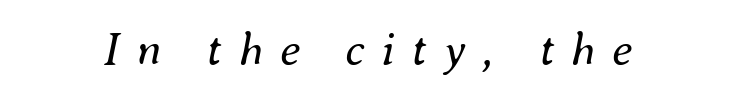
Is the type heavy? It reads as light-to-regular instead. This sample has the flowing, uneven cadence of proportional lettering. Display-style spreading of the glyphs; the letterfit is very open. Emphasis-style slanted type is in use.
